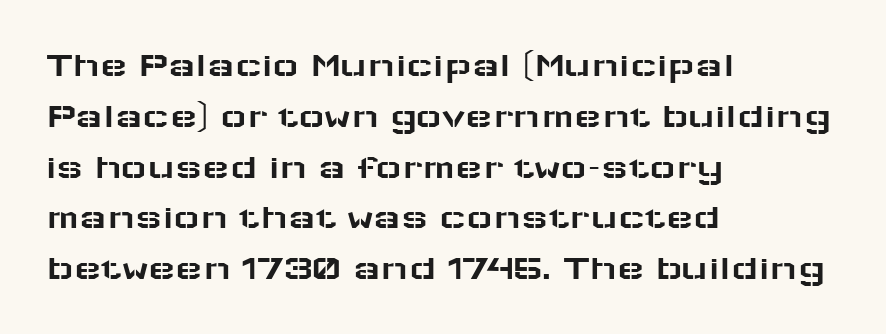
{"serif": "no", "italic": "no", "width": "wide", "stroke_contrast": "low", "x_height": "medium", "monospaced": "no", "underline": "no", "align": "left", "line_spacing": "normal", "line_spacing_ratio": 1.41, "letter_spacing": "normal", "letter_spacing_em": 0.0, "glyph_px": 36}
